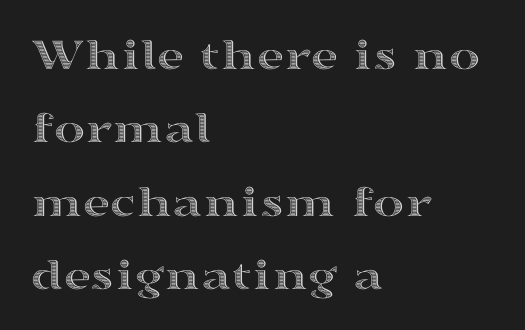
Q: Is the text italic (slanted)? A: No, it is upright.
Q: Is the text underlined? A: No.
Q: How is the paragraph aligned? A: Left-aligned.
Q: Is the spacing between letters normal or unusually wide? A: Normal.
Q: Is the spacing between lines tight, normal or loose? A: Normal.
Q: Width (condensed, normal, or wide)? A: Wide.
Q: x-height? A: Medium.
Q: Monospaced? A: No.
